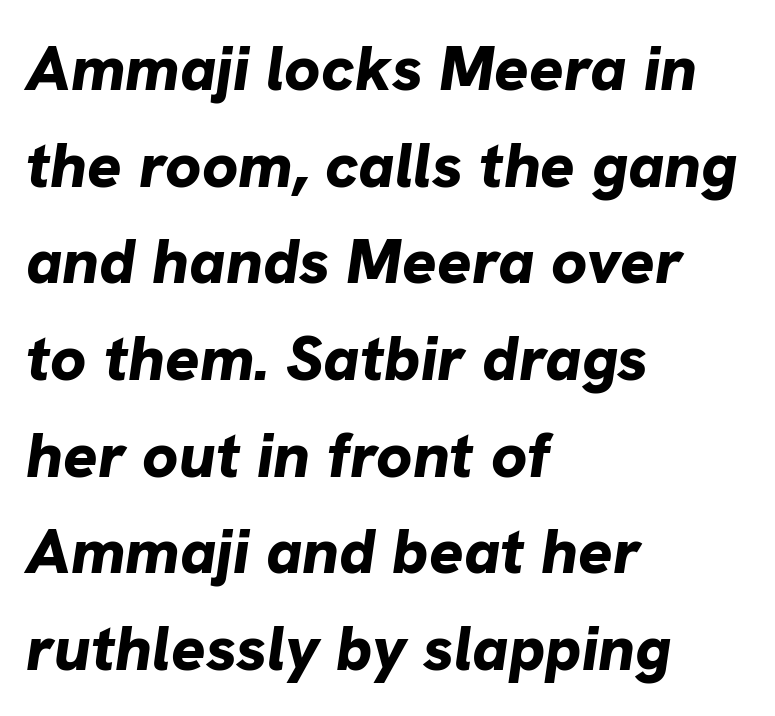
The image shows 64 px bold type, italic (leaning right); set left-aligned, normal line spacing (1.51x), normal letter spacing, not underlined; low stroke contrast and a medium x-height.
